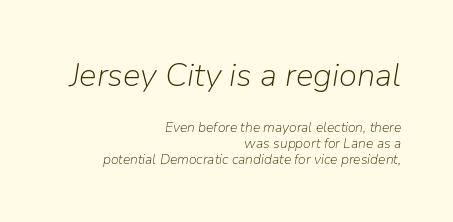
Q: Is the text bold? A: No.
Q: Is the text italic (slanted)? A: Yes, it leans right by about 9 degrees.
Q: Is the text underlined? A: No.
Q: How is the paragraph aligned? A: Right-aligned.
Q: Is the spacing between letters normal or unusually wide? A: Normal.
Q: Which block of text is set in a larger size, the first (top) or the second (bottom)? A: The first (top) one.
Q: Width (condensed, normal, or wide)? A: Normal.
Q: Stroke contrast? A: Low.
Q: x-height? A: Medium.
Q: Monospaced? A: No.
